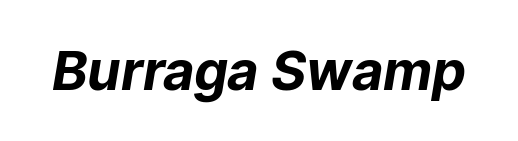
The image shows 54 px bold sans-serif type; set normal letter spacing, not underlined; low stroke contrast and a medium x-height.
